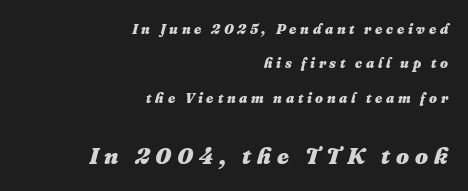
{"italic": "yes", "lean": "right", "slant_degrees": 16, "bold": "yes", "underline": "no", "align": "right", "line_spacing": "loose", "line_spacing_ratio": 2.45, "letter_spacing": "wide", "letter_spacing_em": 0.26, "larger_block": "second", "size_ratio": 1.64, "glyph_px": 23}
